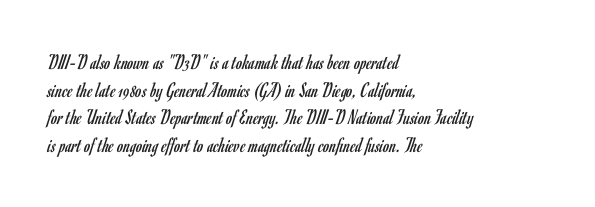
The typeface has the unassuming heft of standard copy or less. A clean baseline with only descenders dipping below it. Default kerning and tracking; the words read as compact shapes.
